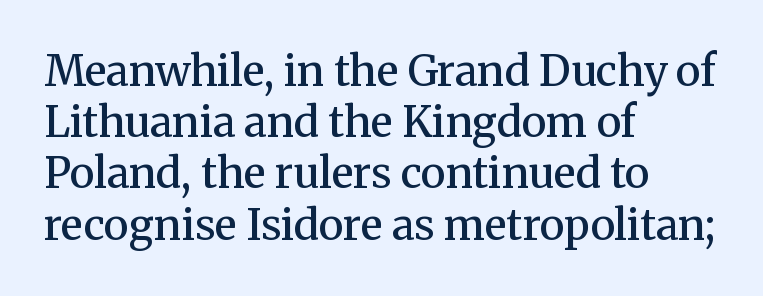
The image shows 42 px semibold serif type, upright; set left-aligned, line spacing 1.22x, normal letter spacing, not underlined; medium stroke contrast and a medium x-height.
